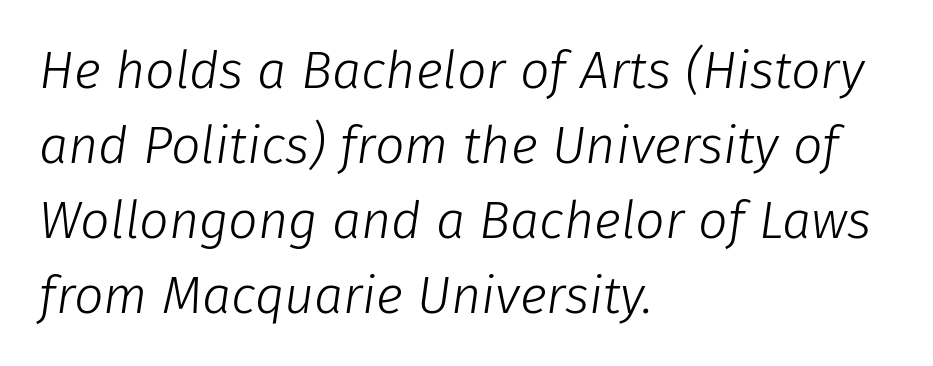
{"italic": "yes", "lean": "right", "slant_degrees": 8, "bold": "no", "weight": "light", "width": "normal", "stroke_contrast": "low", "x_height": "medium", "monospaced": "no", "underline": "no", "align": "left", "line_spacing": "normal", "line_spacing_ratio": 1.44, "letter_spacing": "normal", "letter_spacing_em": 0.0, "glyph_px": 52}
